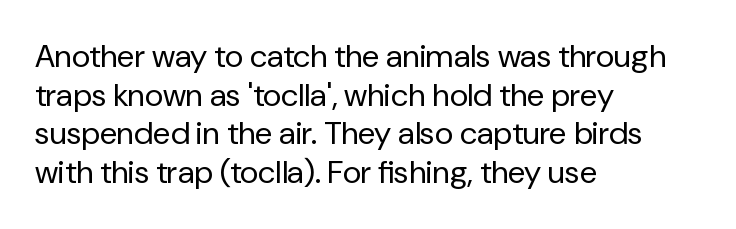
The image shows 32 px regular-weight sans-serif type, upright; set left-aligned, line spacing 1.21x, normal letter spacing, not underlined; low stroke contrast and a medium x-height.
